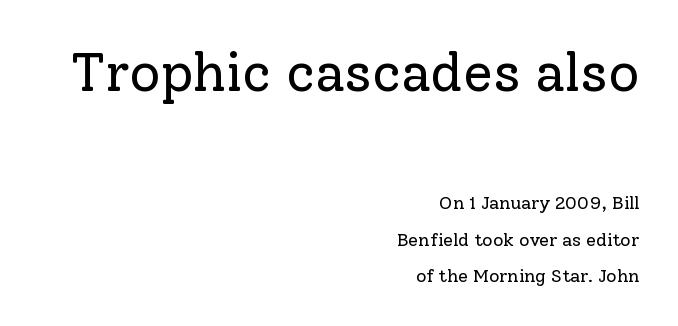
{"serif": "yes", "italic": "no", "bold": "no", "weight": "regular", "width": "normal", "stroke_contrast": "low", "x_height": "medium", "monospaced": "no", "underline": "no", "align": "right", "line_spacing": "loose", "line_spacing_ratio": 2.02, "letter_spacing": "normal", "letter_spacing_em": 0.0, "larger_block": "first", "size_ratio": 3.0, "glyph_px": 54}
